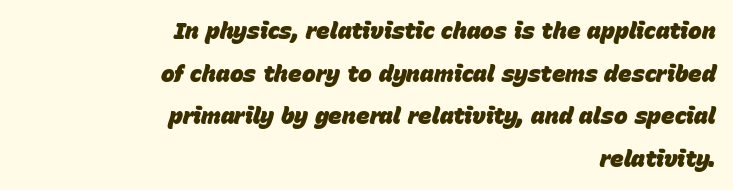
{"italic": "yes", "lean": "right", "slant_degrees": 15, "bold": "yes", "underline": "no", "align": "right", "line_spacing_ratio": 1.85, "letter_spacing": "normal", "letter_spacing_em": 0.0, "glyph_px": 23}
